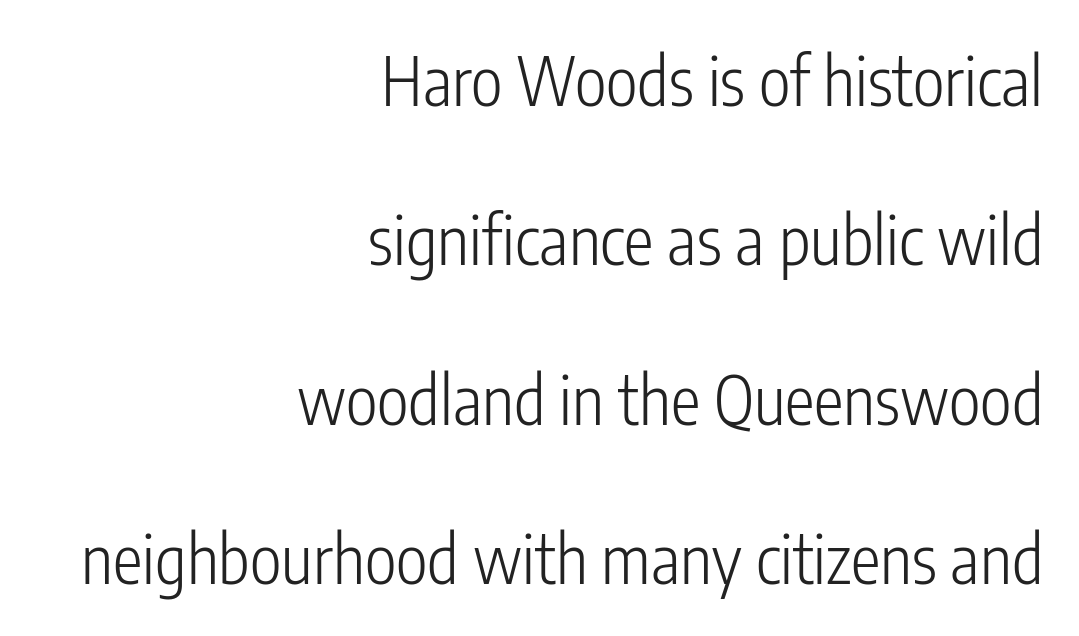
The image shows 67 px light, condensed sans-serif type, upright; set right-aligned, loose line spacing (2.38x), normal letter spacing, not underlined; low stroke contrast and a medium x-height.
